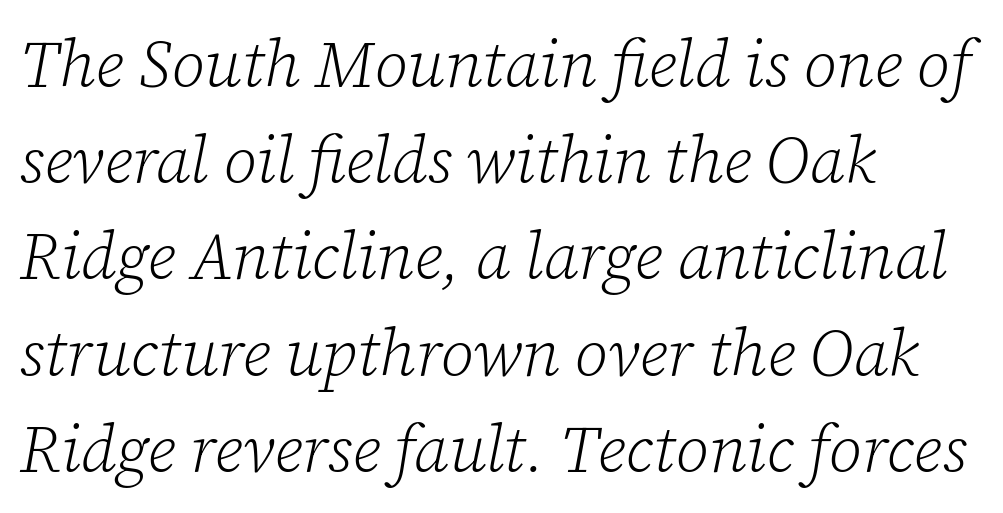
{"serif": "yes", "italic": "yes", "lean": "right", "slant_degrees": 12, "bold": "no", "weight": "light", "width": "normal", "stroke_contrast": "low", "x_height": "medium", "monospaced": "no", "underline": "no", "align": "left", "line_spacing": "normal", "line_spacing_ratio": 1.48, "letter_spacing": "normal", "letter_spacing_em": 0.0, "glyph_px": 65}
